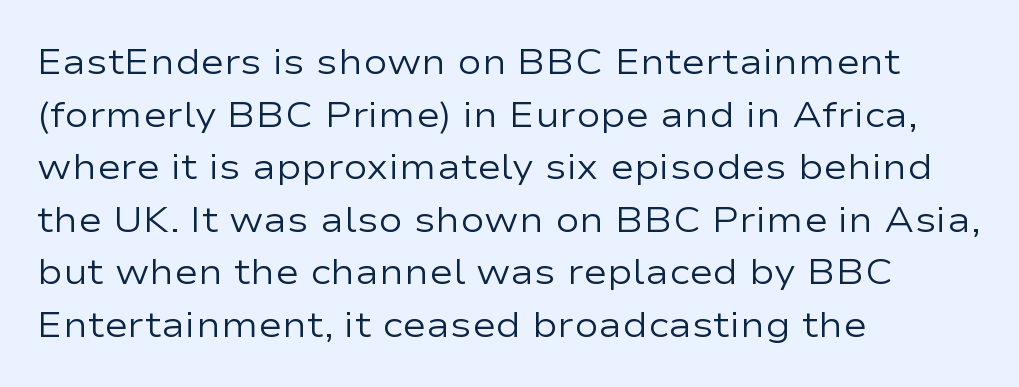
Q: Is the text bold? A: No.
Q: Is the text italic (slanted)? A: No, it is upright.
Q: Is the typeface a serif or a sans-serif typeface? A: Sans-serif.
Q: Is the text underlined? A: No.
Q: How is the paragraph aligned? A: Left-aligned.
Q: Is the spacing between letters normal or unusually wide? A: Normal.
Q: Is the spacing between lines tight, normal or loose? A: Normal.
Q: Width (condensed, normal, or wide)? A: Wide.
Q: Stroke contrast? A: Low.
Q: x-height? A: Medium.
Q: Monospaced? A: No.
